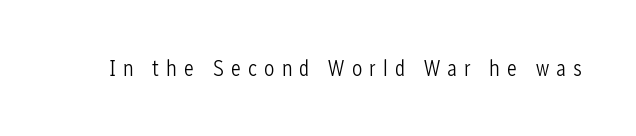
{"italic": "no", "bold": "no", "underline": "no", "letter_spacing": "wide", "letter_spacing_em": 0.31, "glyph_px": 23}
